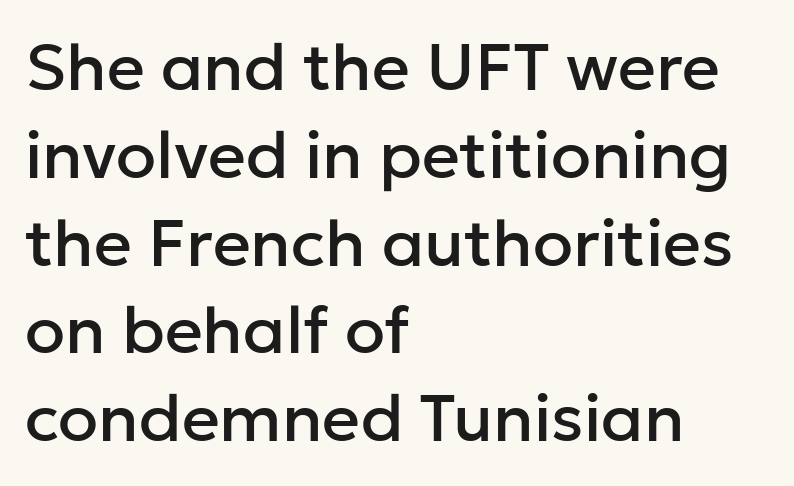
{"serif": "no", "italic": "no", "width": "normal", "stroke_contrast": "low", "x_height": "medium", "monospaced": "no", "underline": "no", "align": "left", "line_spacing": "normal", "line_spacing_ratio": 1.33, "letter_spacing": "normal", "letter_spacing_em": 0.0, "glyph_px": 66}
